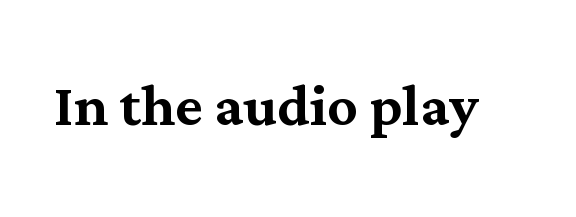
Q: Is the text italic (slanted)? A: No, it is upright.
Q: Is the typeface a serif or a sans-serif typeface? A: Serif.
Q: Is the text underlined? A: No.
Q: Is the spacing between letters normal or unusually wide? A: Normal.
Q: Width (condensed, normal, or wide)? A: Normal.
Q: Stroke contrast? A: Medium.
Q: x-height? A: Medium.
Q: Monospaced? A: No.
